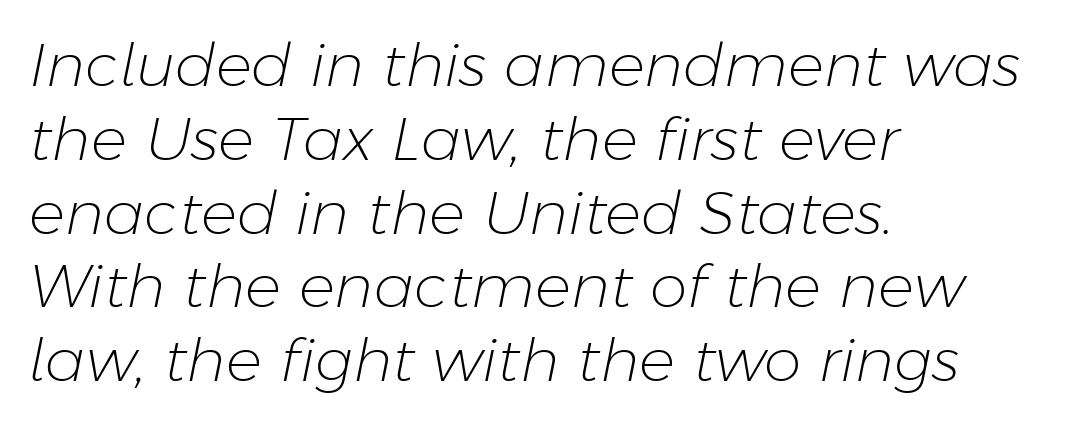
{"italic": "yes", "lean": "right", "slant_degrees": 11, "bold": "no", "weight": "light", "width": "normal", "stroke_contrast": "low", "x_height": "medium", "monospaced": "no", "underline": "no", "align": "left", "line_spacing_ratio": 1.23, "letter_spacing": "normal", "letter_spacing_em": 0.0, "glyph_px": 60}
